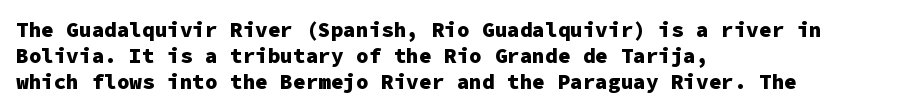
The letters stand upright; this is a roman face. Every row of glyphs begins at an identical x-position on the left. Between one letter and the next there's only the usual sliver of space. Caption: bold face, heavy strokes.
